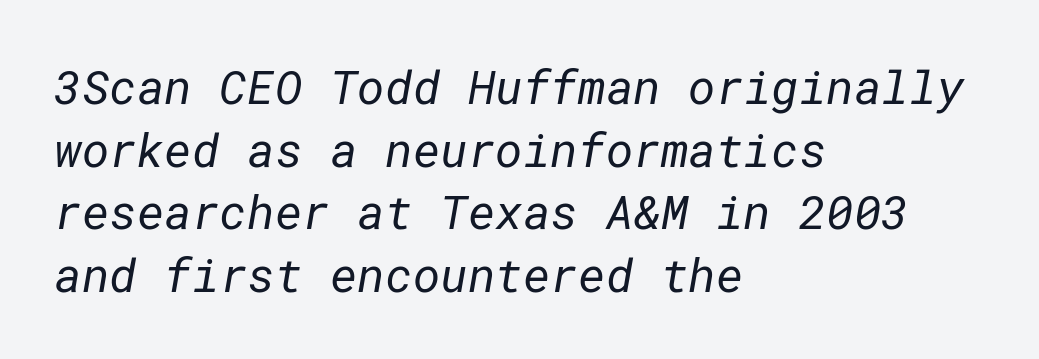
Q: Is the text bold? A: No.
Q: Is the typeface a serif or a sans-serif typeface? A: Sans-serif.
Q: Is the text underlined? A: No.
Q: How is the paragraph aligned? A: Left-aligned.
Q: Is the spacing between letters normal or unusually wide? A: Normal.
Q: Is the spacing between lines tight, normal or loose? A: Normal.
Q: Width (condensed, normal, or wide)? A: Normal.
Q: Stroke contrast? A: Low.
Q: x-height? A: Medium.
